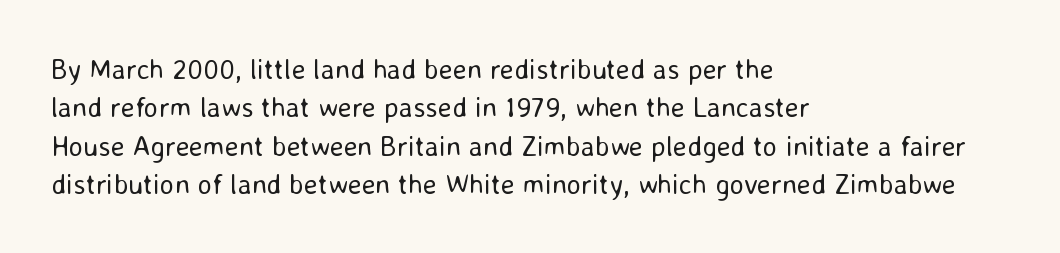
Q: Is the text bold? A: No.
Q: Is the text italic (slanted)? A: No, it is upright.
Q: Is the typeface a serif or a sans-serif typeface? A: Sans-serif.
Q: Is the text underlined? A: No.
Q: How is the paragraph aligned? A: Left-aligned.
Q: Is the spacing between letters normal or unusually wide? A: Normal.
Q: Is the spacing between lines tight, normal or loose? A: Normal.
Q: Width (condensed, normal, or wide)? A: Normal.
Q: Stroke contrast? A: Low.
Q: x-height? A: Medium.
Q: Monospaced? A: No.
